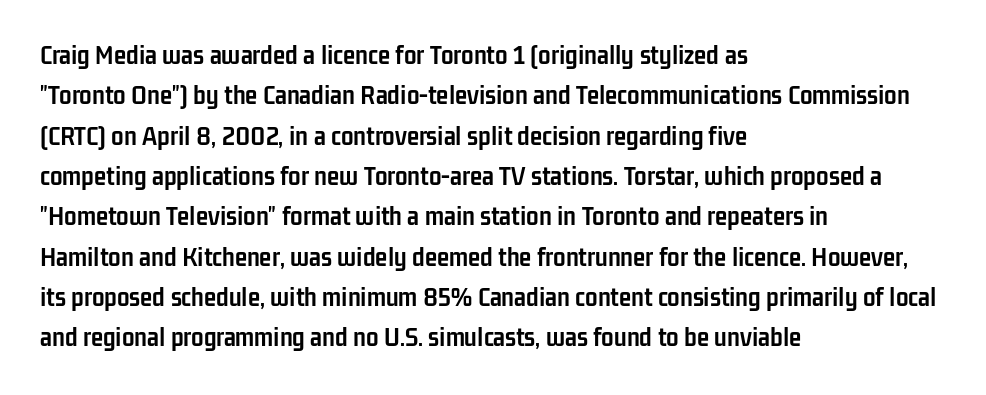
The image shows 28 px semibold, condensed sans-serif type, upright; set left-aligned, normal line spacing (1.44x), normal letter spacing, not underlined; low stroke contrast and a medium x-height.
